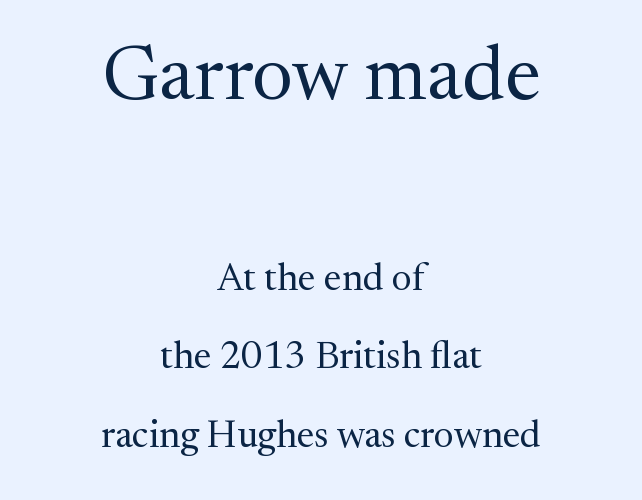
The image shows 77 px regular-weight serif type, upright; set centered, loose line spacing (2.06x), normal letter spacing, not underlined; the first (top) block is 2.03x larger; medium stroke contrast and a medium x-height.
